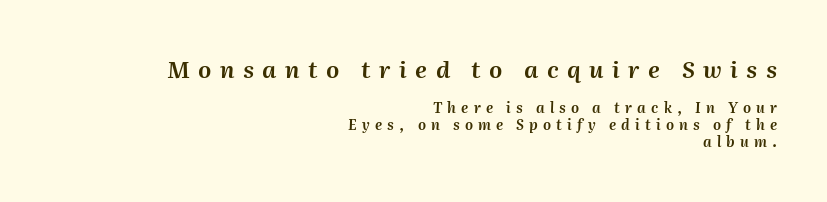
There is plenty of visible air inserted between adjacent glyphs. Posture: slanted. The rag falls on the left side of this text block. Descenders are the only things crossing below the line. Size hierarchy here favors the leading block over the trailing one.
